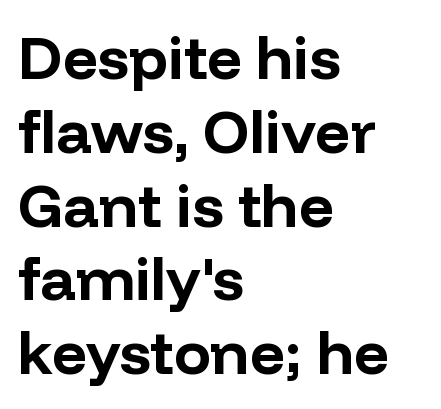
This rendering features lettering with no underline. You could call the tracking neutral — neither tight nor loose. It's the straight-up-and-down kind of type. Do the characters align in a grid? No, the font is proportional.
